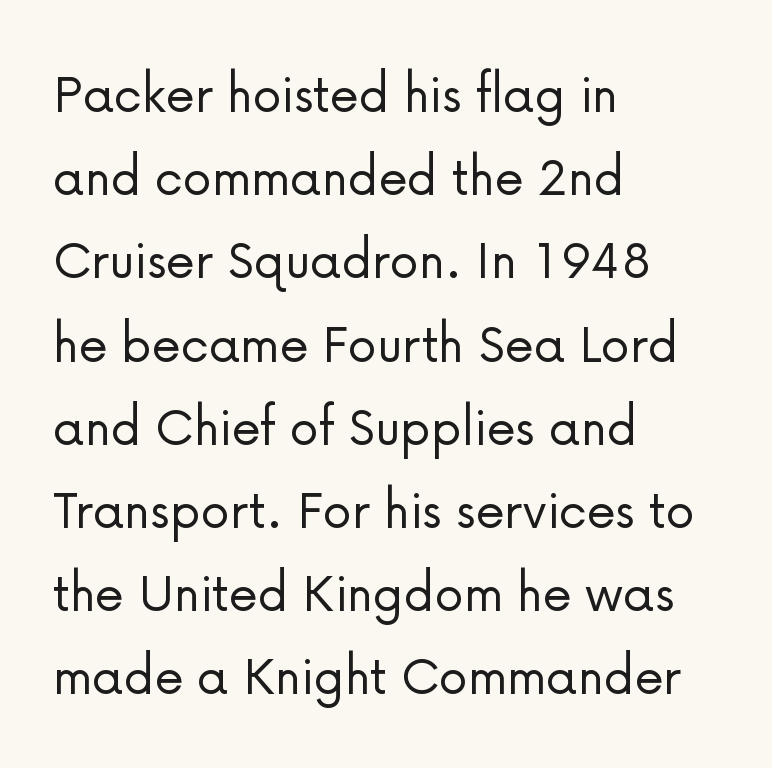
This sample uses an upright cut, with every glyph sitting square on the baseline. Observe the ordinary spacing: letters are neighbours, not strangers. The line-height multiplier appears to be the usual default. Here the designer chose a conventional face with non-uniform glyph widths. The rag falls on the right side of this text block. Words float on clear page, feet unadorned.
